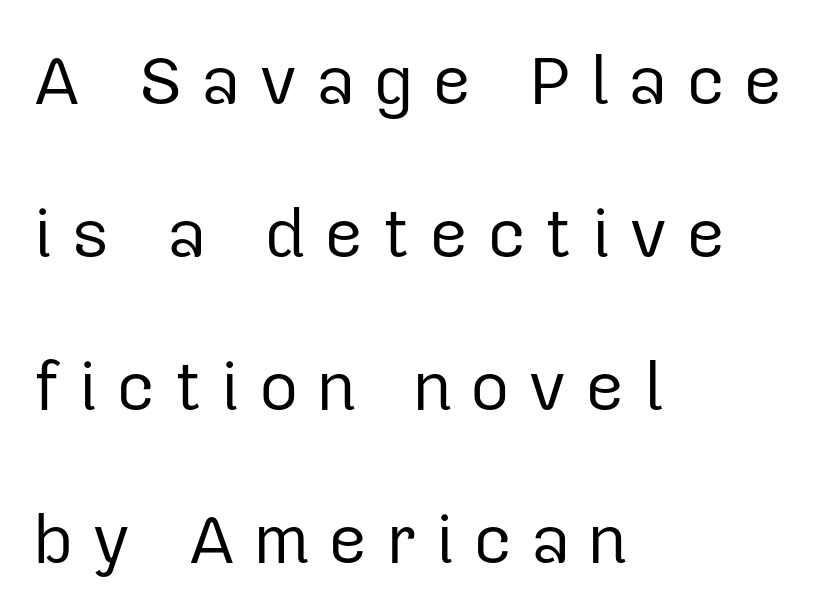
The string is rendered with underlining switched off. Line starts are locked; line ends wander. Letter spacing: wide. Looks like regular typesetting: each glyph gets only the width it needs.
